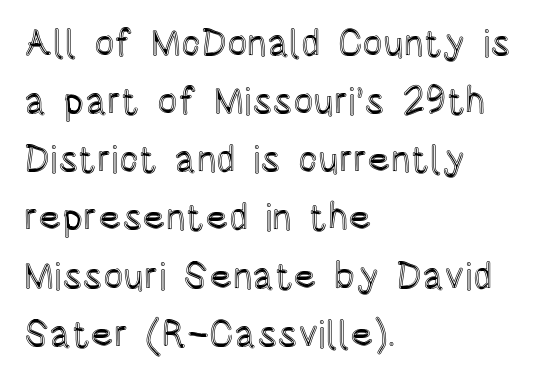
Rendered with straight, roman letterforms. Where is the straight margin? On the left. Characters follow at the spacing the type designer built in. Honestly, there is no underline to notice here at all.
